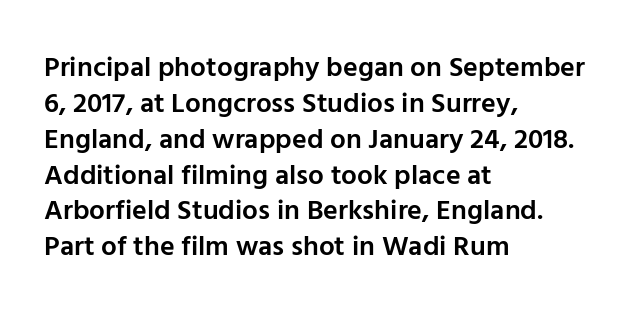
Q: Is the text bold? A: Semi-bold.
Q: Is the text italic (slanted)? A: No, it is upright.
Q: Is the typeface a serif or a sans-serif typeface? A: Sans-serif.
Q: Is the text underlined? A: No.
Q: How is the paragraph aligned? A: Left-aligned.
Q: Is the spacing between letters normal or unusually wide? A: Normal.
Q: Is the spacing between lines tight, normal or loose? A: Normal.
Q: Width (condensed, normal, or wide)? A: Normal.
Q: Stroke contrast? A: Low.
Q: x-height? A: Medium.
Q: Monospaced? A: No.
